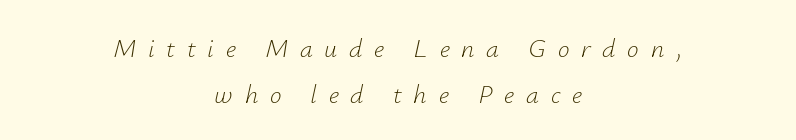
Q: Is the text bold? A: No.
Q: Is the text italic (slanted)? A: Yes, it leans right by about 12 degrees.
Q: Is the text underlined? A: No.
Q: How is the paragraph aligned? A: Centered.
Q: Is the spacing between letters normal or unusually wide? A: Unusually wide.
